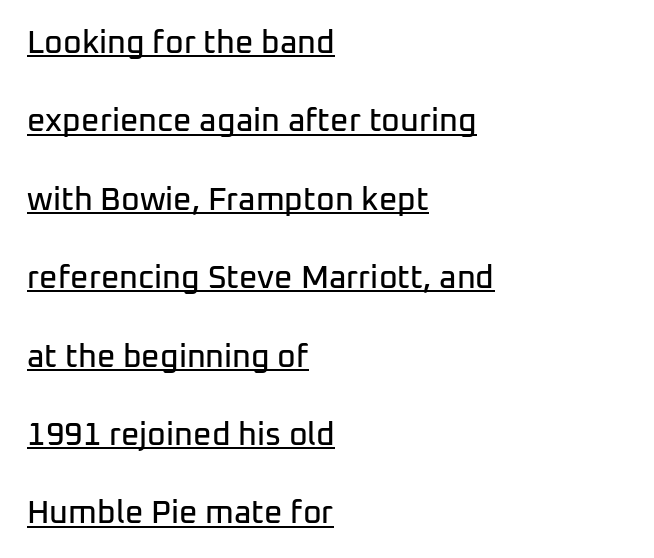
Compared with undecorated copy, this sample adds a rule below the words. To sum up the face: it is a sans, with no serifs. Does the lettering tilt? It doesn't — this is upright. You could not count columns in this text — the font is proportionally spaced. Does extra space separate the letters? No, they use regular spacing. Honestly, the rows look like they've been pulled way apart.
